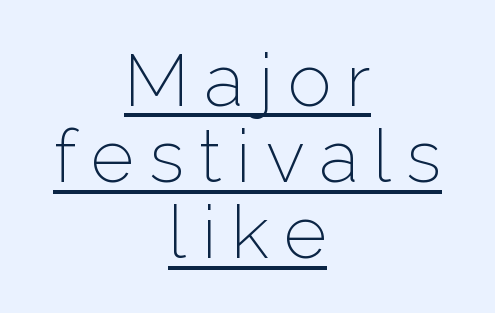
Casual observation: everything's sitting right in the middle. These lines huddle together more closely than default settings would place them. Each letter's strokes conclude bluntly, with no projecting serifs. How are the letters spaced? Widely, with obvious added tracking. Think of a printed novel: that variable character pitch is what you see here. It's the straight-up-and-down kind of type.
